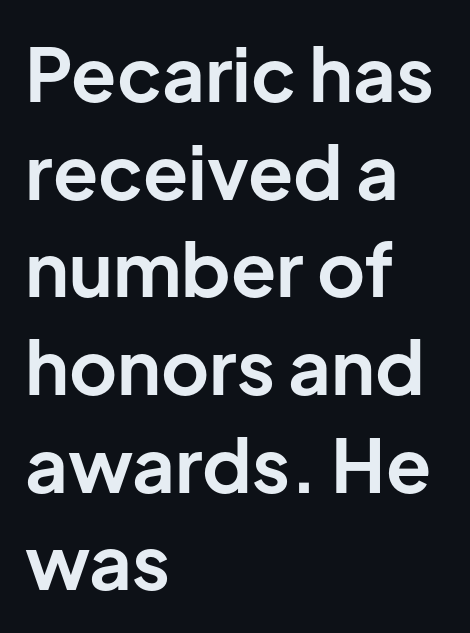
{"serif": "no", "italic": "no", "bold": "yes", "weight": "bold", "width": "normal", "stroke_contrast": "low", "x_height": "medium", "monospaced": "no", "underline": "no", "align": "left", "line_spacing": "normal", "line_spacing_ratio": 1.32, "letter_spacing": "normal", "letter_spacing_em": 0.0, "glyph_px": 74}
